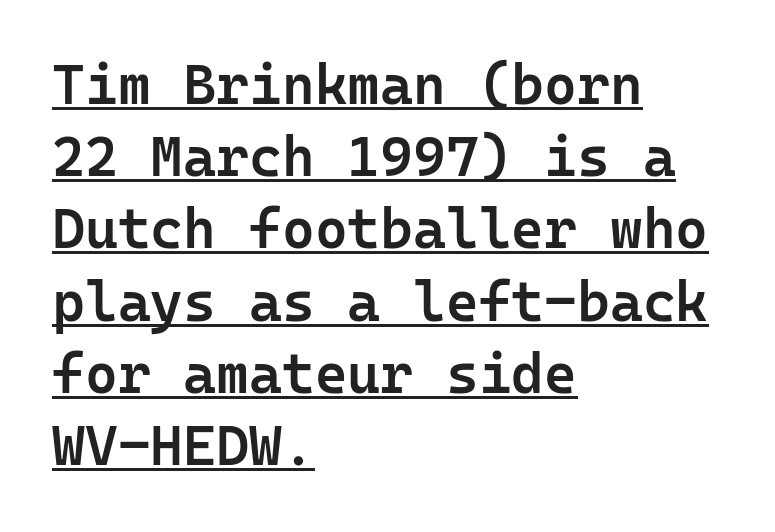
{"serif": "no", "italic": "no", "bold": "semi", "weight": "semibold", "width": "normal", "stroke_contrast": "low", "x_height": "medium", "monospaced": "yes", "underline": "yes", "align": "left", "line_spacing": "normal", "line_spacing_ratio": 1.29, "letter_spacing": "normal", "letter_spacing_em": 0.0, "glyph_px": 56}
